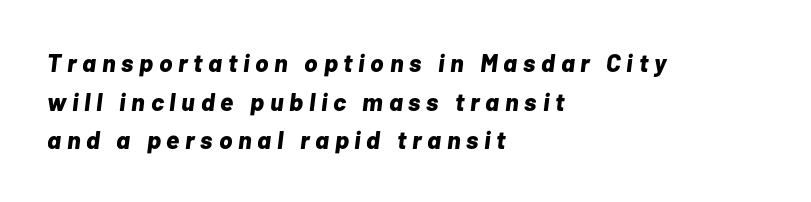
The face used here has a pronounced slope to its letters. The sample has been set heavy, in full bold. Compared with a centered layout, this one pins lines to the left instead. Successive baselines arrive at the customary interval. The horizontal fit of the characters is loose and conspicuously gappy.
